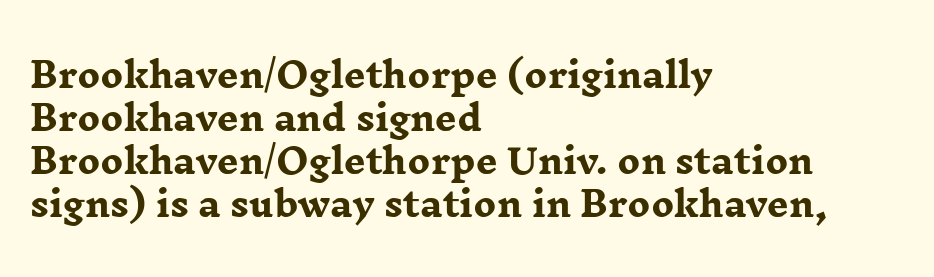
Note the varied advance widths — an 'i' is clearly narrower than an 'm'. Underline: absent. Tracking value appears to be zero — textbook default spacing. Reading down the block, your eye returns to a fixed left position each line. This is the regular roman posture of the typeface.
